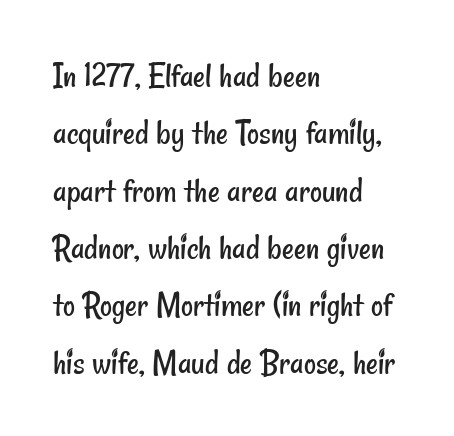
The image shows 37 px regular-weight, condensed sans-serif type; set left-aligned, normal line spacing (1.55x), normal letter spacing, not underlined; low stroke contrast and a small x-height.
